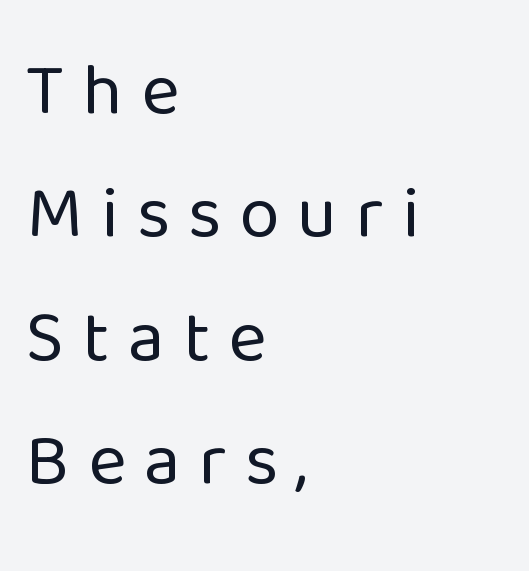
{"serif": "no", "italic": "no", "bold": "no", "weight": "regular", "width": "normal", "stroke_contrast": "low", "x_height": "medium", "monospaced": "no", "underline": "no", "align": "left", "line_spacing": "normal", "line_spacing_ratio": 1.69, "letter_spacing": "wide", "letter_spacing_em": 0.25, "glyph_px": 73}
